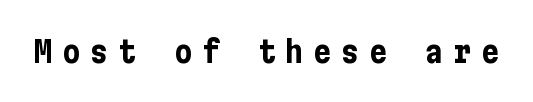
{"serif": "no", "italic": "no", "bold": "yes", "weight": "bold", "width": "condensed", "stroke_contrast": "low", "x_height": "medium", "underline": "no", "letter_spacing": "wide", "letter_spacing_em": 0.33, "glyph_px": 30}
